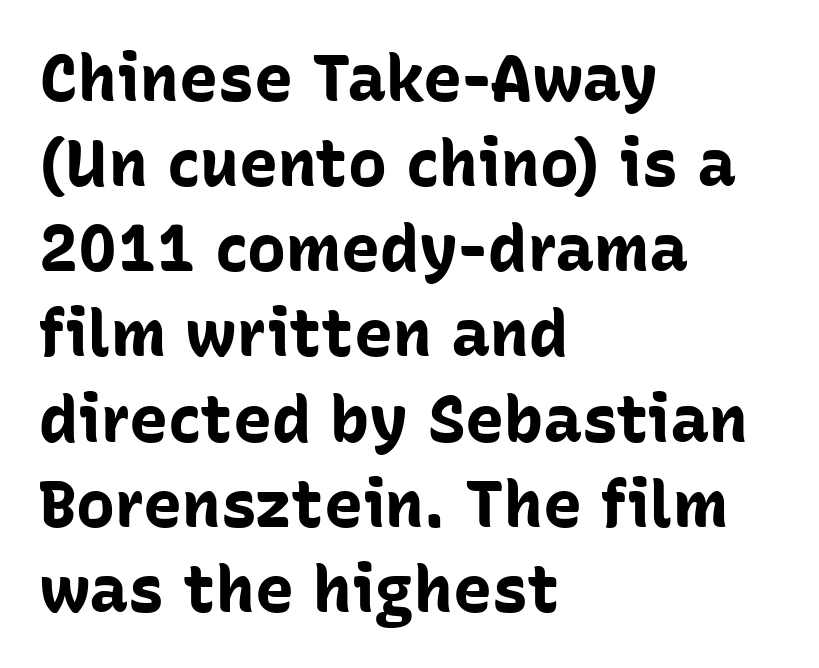
Q: Is the text bold? A: Yes.
Q: Is the text italic (slanted)? A: No, it is upright.
Q: Is the typeface a serif or a sans-serif typeface? A: Sans-serif.
Q: Is the text underlined? A: No.
Q: How is the paragraph aligned? A: Left-aligned.
Q: Is the spacing between letters normal or unusually wide? A: Normal.
Q: Is the spacing between lines tight, normal or loose? A: Normal.
Q: Width (condensed, normal, or wide)? A: Normal.
Q: Stroke contrast? A: Low.
Q: x-height? A: Medium.
Q: Monospaced? A: No.
